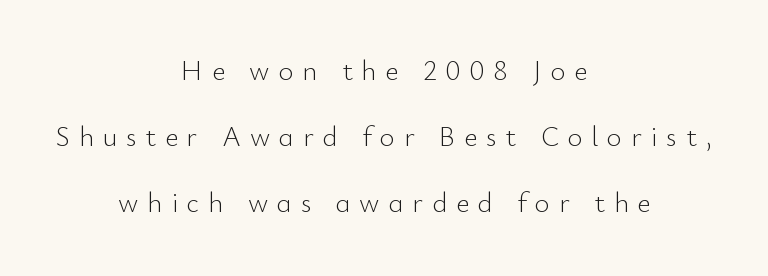
Q: Is the text bold? A: No.
Q: Is the text italic (slanted)? A: No, it is upright.
Q: Is the typeface a serif or a sans-serif typeface? A: Sans-serif.
Q: Is the text underlined? A: No.
Q: How is the paragraph aligned? A: Centered.
Q: Is the spacing between letters normal or unusually wide? A: Unusually wide.
Q: Is the spacing between lines tight, normal or loose? A: Loose.
Q: Width (condensed, normal, or wide)? A: Normal.
Q: Stroke contrast? A: Low.
Q: x-height? A: Small.
Q: Monospaced? A: No.
